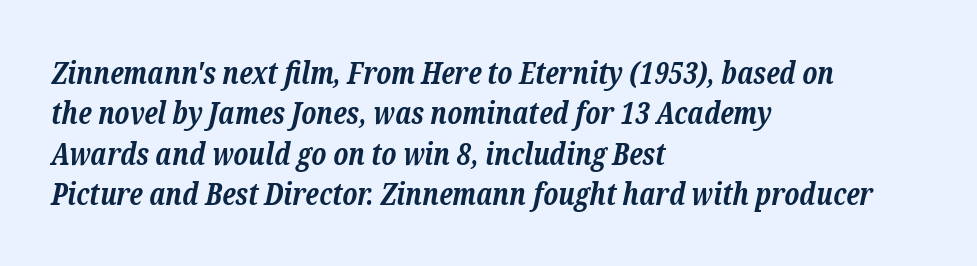
The image shows 30 px bold serif type, italic (leaning right); set left-aligned, normal line spacing (1.35x), normal letter spacing, not underlined; low stroke contrast and a medium x-height.
